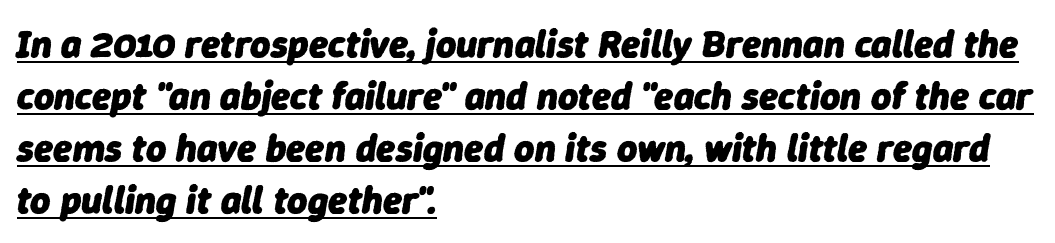
The image shows 39 px heavy type, italic (leaning right); set left-aligned, normal line spacing (1.33x), normal letter spacing, underlined; low stroke contrast and a medium x-height.
